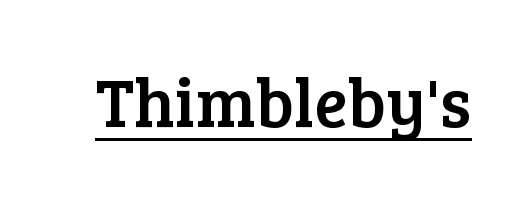
The image shows 69 px serif type, upright; set normal letter spacing, underlined; low stroke contrast and a medium x-height.
